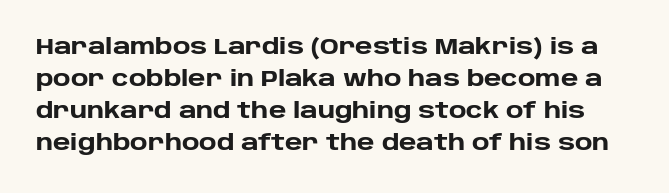
The lettering stays uniformly vertical, giving the passage a roman look. Each glyph is drawn with heavy, bold strokes. Check the space under the baseline: it is left empty. Interline gaps are of average width in this sample.
